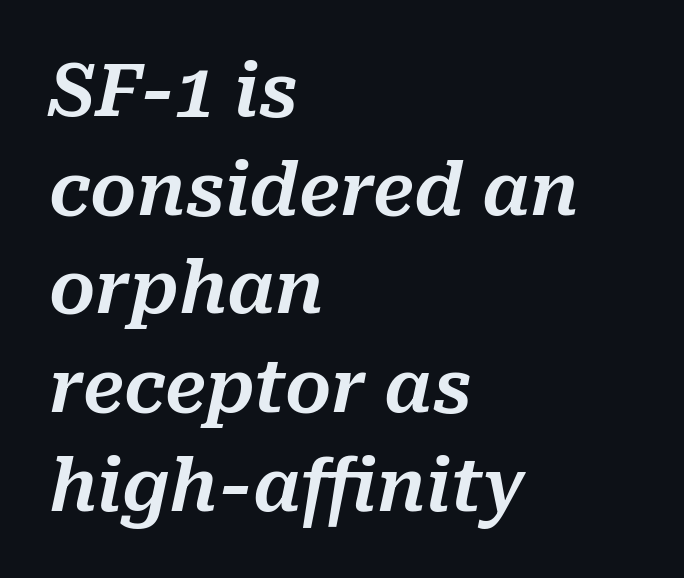
An italicized treatment has been applied to the whole sample. Short note: letters normally spaced. The passage shown is typed in a proportional face where columns would drift. Is there much room between lines? A standard amount, neither cramped nor airy.
